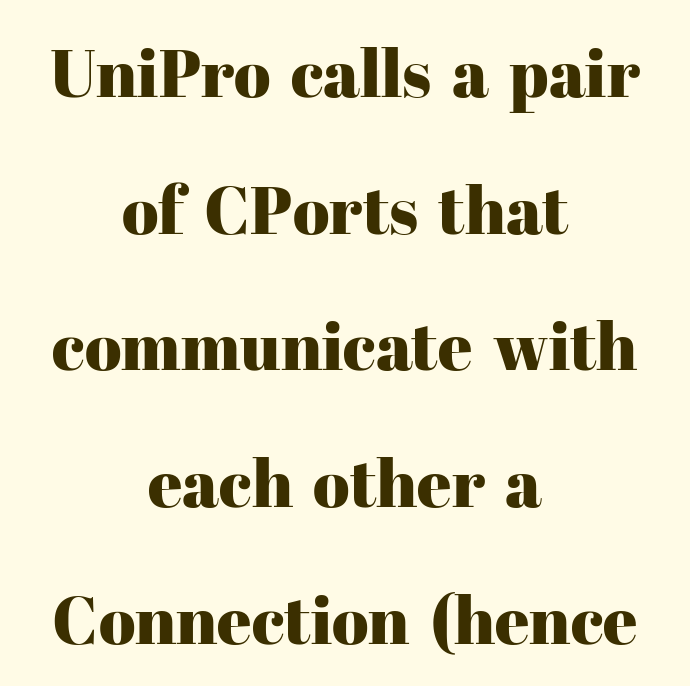
{"serif": "yes", "italic": "no", "width": "normal", "stroke_contrast": "high", "x_height": "medium", "monospaced": "no", "underline": "no", "align": "center", "line_spacing": "loose", "line_spacing_ratio": 2.04, "letter_spacing": "normal", "letter_spacing_em": 0.0, "glyph_px": 67}
